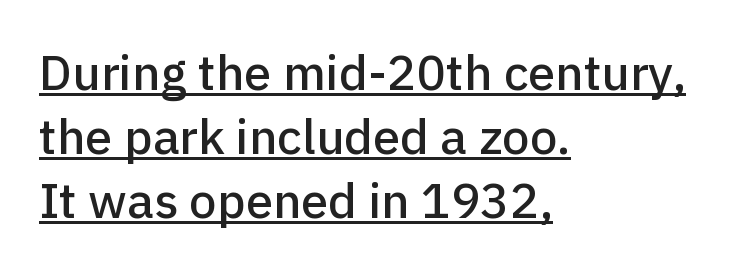
{"serif": "no", "italic": "no", "width": "normal", "stroke_contrast": "low", "x_height": "medium", "monospaced": "no", "underline": "yes", "align": "left", "line_spacing": "normal", "line_spacing_ratio": 1.31, "letter_spacing": "normal", "letter_spacing_em": 0.0, "glyph_px": 49}
